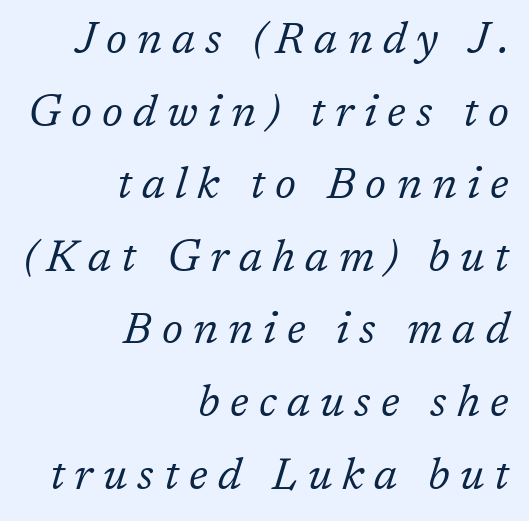
The image shows 44 px regular-weight serif type, italic (leaning right); set right-aligned, normal line spacing (1.65x), unusually wide letter spacing (+0.23 em), not underlined; low stroke contrast and a medium x-height.
